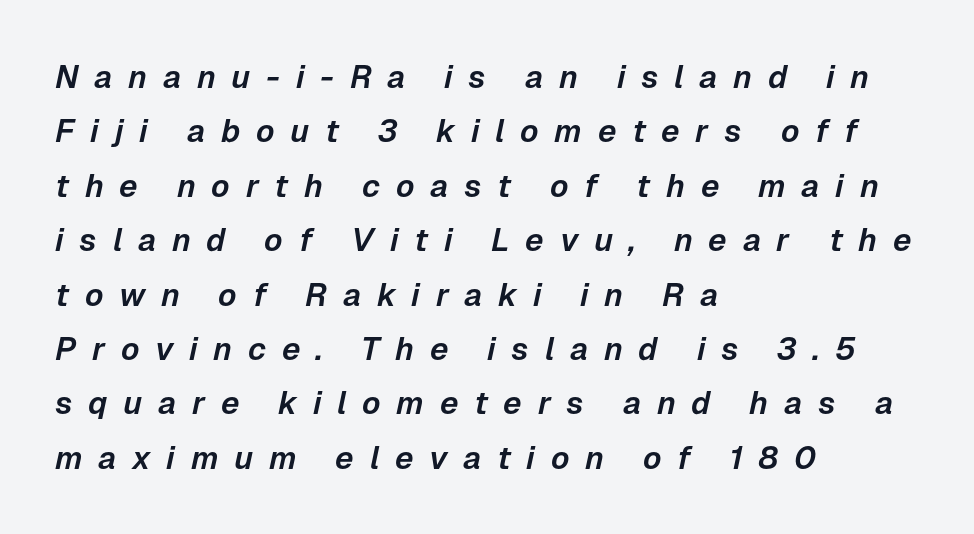
Does the copy run flush right? No — it runs flush left. Words appear elongated and porous because spacing is wide. This block has exactly the height ordinary leading produces. Note the varied advance widths — an 'i' is clearly narrower than an 'm'.
